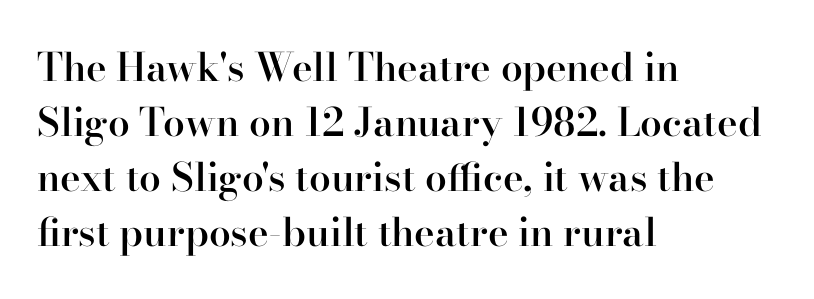
These lines are rendered in a variable-pitch font. Words appear dense and cohesive because spacing is normal. Ordinary non-slanted type is in use. The type family on display is of the serif kind. What weight is shown? A semibold, between regular and bold. Visually the block forms a straight wall on the left and a jagged coastline on the right.
